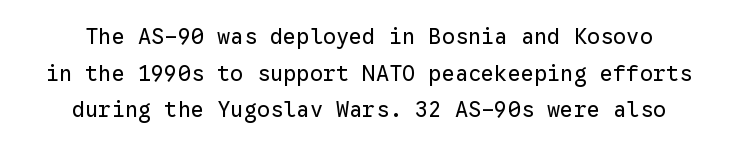
Vertically, the passage feels balanced, rows spaced as you'd expect. Is the type heavy? It reads as light-to-regular instead. The specimen reads as upright at a glance. Characters follow at the spacing the type designer built in.
